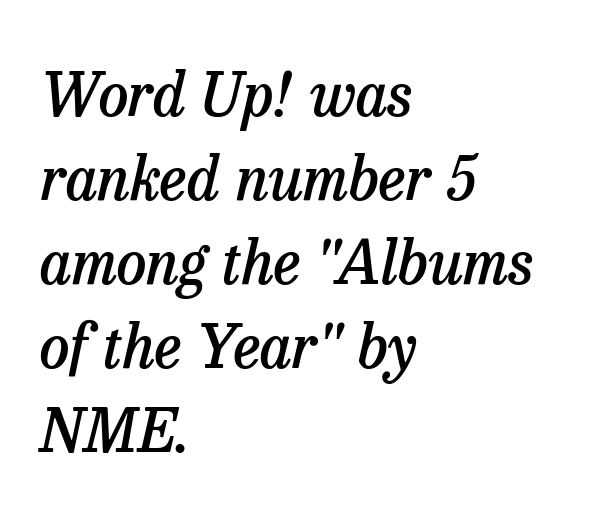
Q: Is the text bold? A: Semi-bold.
Q: Is the text italic (slanted)? A: Yes, it leans right by about 13 degrees.
Q: Is the typeface a serif or a sans-serif typeface? A: Serif.
Q: Is the text underlined? A: No.
Q: How is the paragraph aligned? A: Left-aligned.
Q: Is the spacing between letters normal or unusually wide? A: Normal.
Q: Is the spacing between lines tight, normal or loose? A: Normal.
Q: Width (condensed, normal, or wide)? A: Normal.
Q: Stroke contrast? A: Low.
Q: x-height? A: Medium.
Q: Monospaced? A: No.
